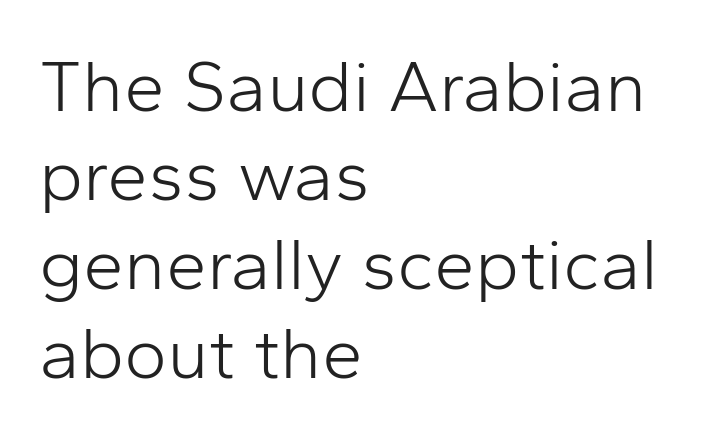
Caption: multi-line text, flush left, ragged right. Letters rest on an invisible, unmarked baseline. Spacing between characters is what you'd get straight out of the box. Weight class: somewhere from thin through regular.
